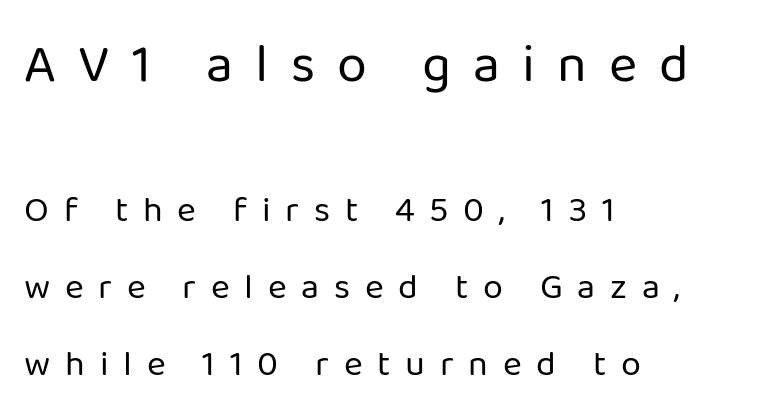
Where is the straight margin? On the left. The letters stand straight up with perfectly vertical stems. Is this a heavy cut? Hardly; it is regular or lighter. The tracking reads as deliberately expanded to a designer's eye.
